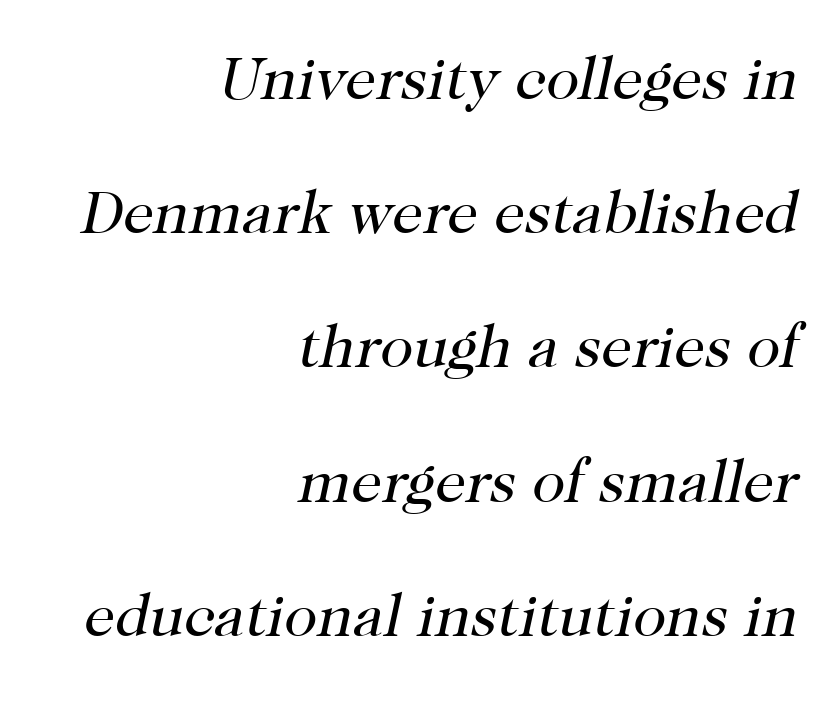
Q: Is the text bold? A: No.
Q: Is the text italic (slanted)? A: Yes, it leans right by about 12 degrees.
Q: Is the typeface a serif or a sans-serif typeface? A: Serif.
Q: Is the text underlined? A: No.
Q: How is the paragraph aligned? A: Right-aligned.
Q: Is the spacing between letters normal or unusually wide? A: Normal.
Q: Is the spacing between lines tight, normal or loose? A: Loose.
Q: Width (condensed, normal, or wide)? A: Normal.
Q: Stroke contrast? A: High.
Q: x-height? A: Medium.
Q: Monospaced? A: No.
